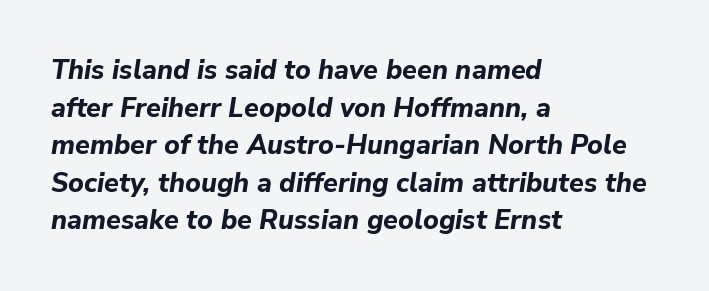
The image shows 27 px bold type, italic (leaning right); set left-aligned, normal line spacing (1.39x), normal letter spacing, not underlined.
